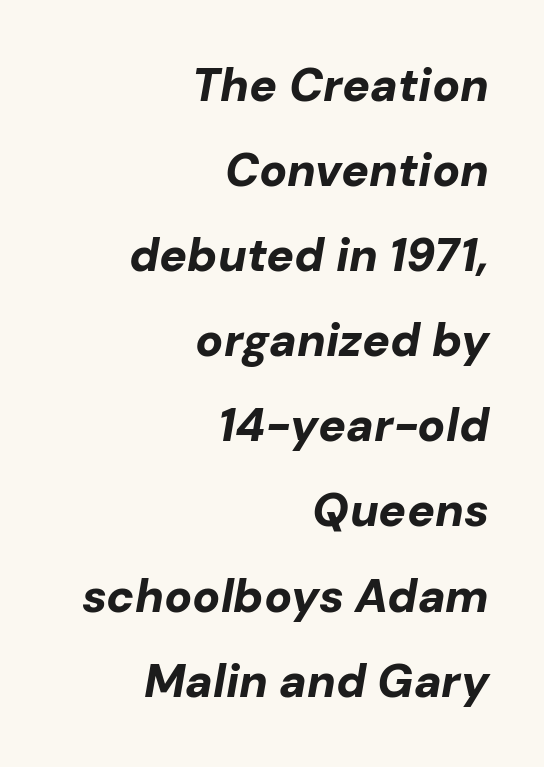
{"italic": "yes", "lean": "right", "slant_degrees": 10, "bold": "yes", "weight": "bold", "width": "normal", "stroke_contrast": "low", "x_height": "medium", "monospaced": "no", "underline": "no", "align": "right", "line_spacing_ratio": 1.85, "letter_spacing": "normal", "letter_spacing_em": 0.0, "glyph_px": 46}
